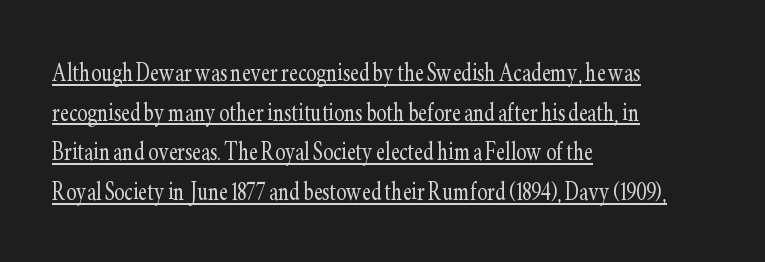
Classification — serif. Every character sits straight up, as roman type does. The letters sit at their default tracking, neither squeezed nor spread. Notice how descenders clear the ascenders below comfortably — that's standard leading. Reading down the block, your eye returns to a fixed left position each line. Counters stay open thanks to moderate or lighter strokes.
